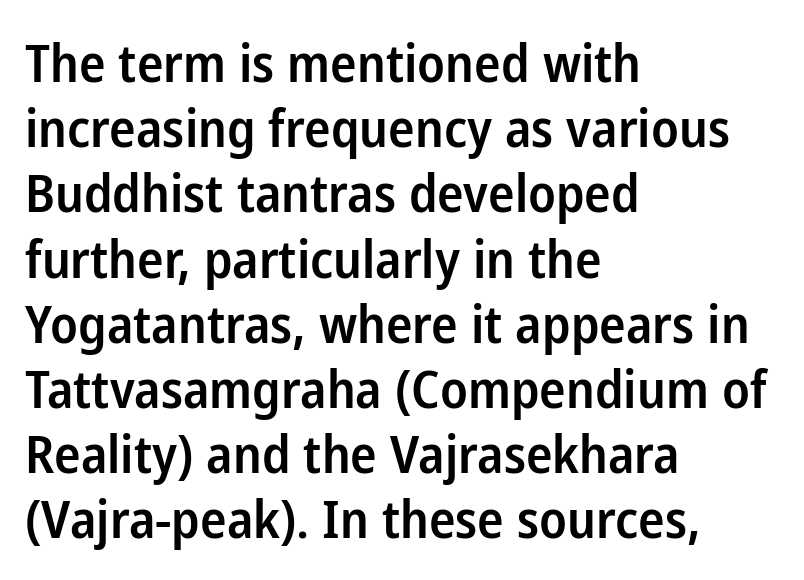
Proportional: the letters do not fall into vertical columns. Nope, not italic — everything's standing straight. Unlike a traditional serif, this face leaves its strokes unadorned. Lines of text with bare space underneath. The lines in this sample share a left origin and differ only in where they stop. The line texture is even and compact thanks to regular tracking.
